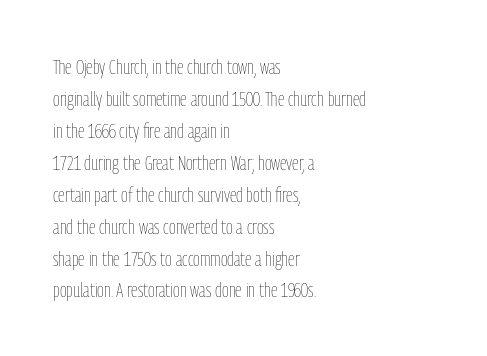
{"italic": "no", "bold": "no", "underline": "no", "align": "left", "line_spacing": "normal", "line_spacing_ratio": 1.52, "letter_spacing": "normal", "letter_spacing_em": 0.0, "glyph_px": 21}
